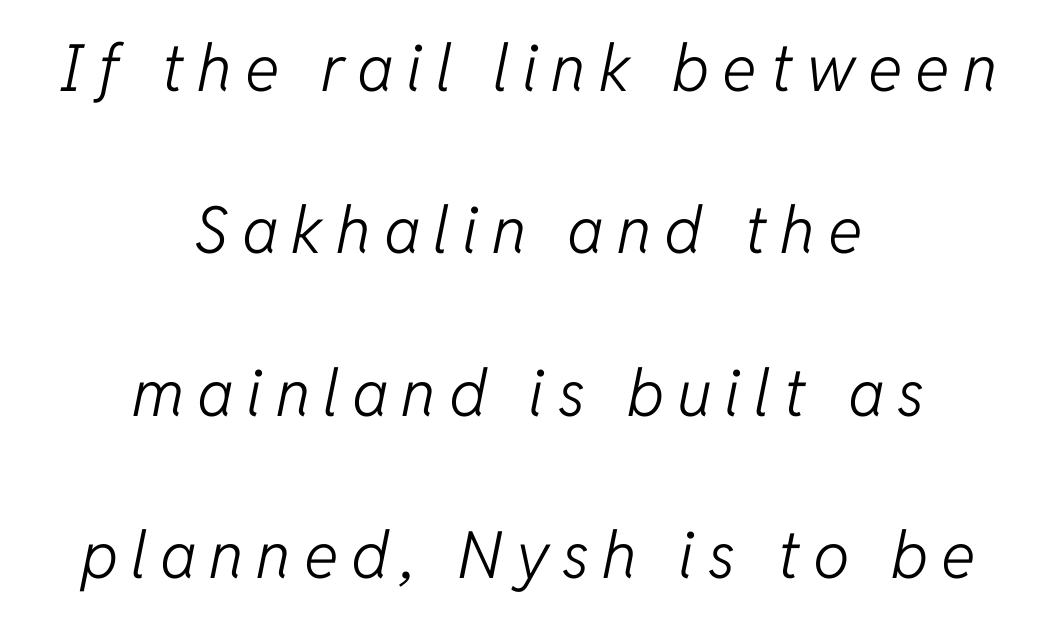
{"italic": "yes", "lean": "right", "slant_degrees": 11, "bold": "no", "weight": "light", "width": "normal", "stroke_contrast": "low", "x_height": "medium", "monospaced": "no", "underline": "no", "align": "center", "line_spacing": "loose", "line_spacing_ratio": 2.5, "letter_spacing": "wide", "letter_spacing_em": 0.2, "glyph_px": 65}
